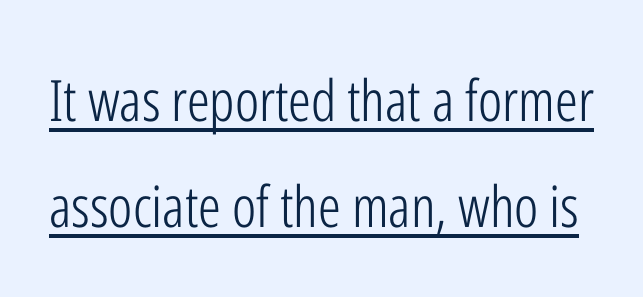
The image shows 57 px light, condensed sans-serif type, upright; set line spacing 1.86x, normal letter spacing, underlined; low stroke contrast and a medium x-height.
